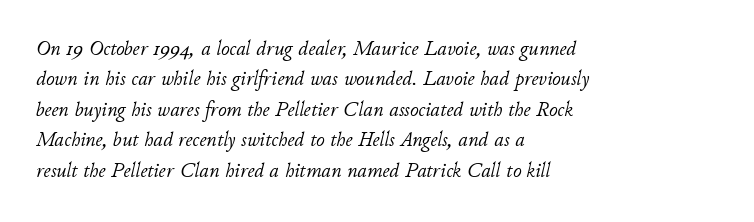
The image shows 21 px text type, italic (leaning right); set left-aligned, normal line spacing (1.45x), normal letter spacing, not underlined.
